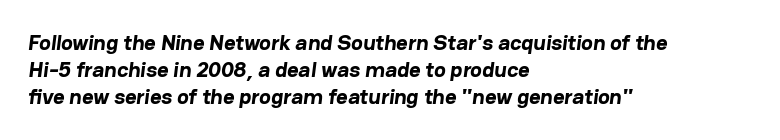
{"bold": "yes", "underline": "no", "align": "left", "line_spacing_ratio": 1.23, "letter_spacing": "normal", "letter_spacing_em": 0.0, "glyph_px": 22}
